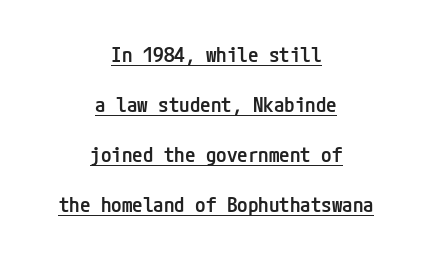
Does the copy run flush right? No — it is centered line by line. The sample's only ornament is a line tracing under the words. The face used here is a semibold: visibly heavier than regular, lighter than bold. Widely set lines give the paragraph a tall, airy silhouette. In terms of posture, this sample is upright. Characters follow at the spacing the type designer built in.
